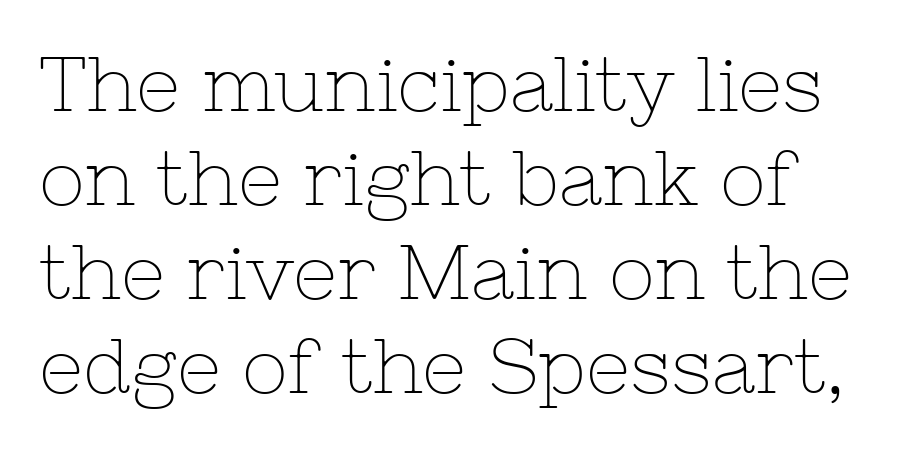
{"serif": "yes", "italic": "no", "bold": "no", "weight": "thin", "width": "normal", "stroke_contrast": "low", "x_height": "medium", "monospaced": "no", "underline": "no", "align": "left", "line_spacing_ratio": 1.22, "letter_spacing": "normal", "letter_spacing_em": 0.0, "glyph_px": 77}
